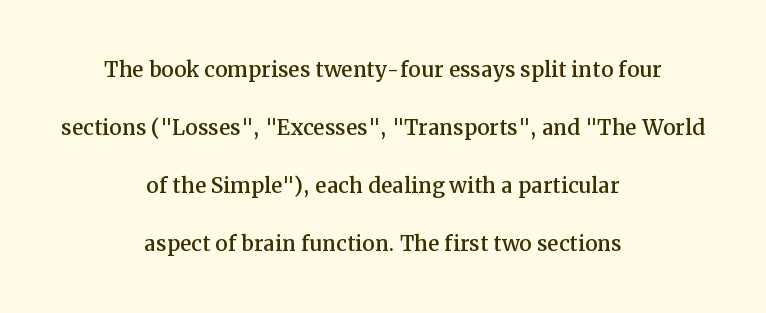
{"serif": "yes", "italic": "no", "width": "normal", "stroke_contrast": "medium", "x_height": "medium", "monospaced": "no", "underline": "no", "align": "center", "line_spacing": "loose", "line_spacing_ratio": 2.07, "letter_spacing": "normal", "letter_spacing_em": 0.0, "glyph_px": 28}
